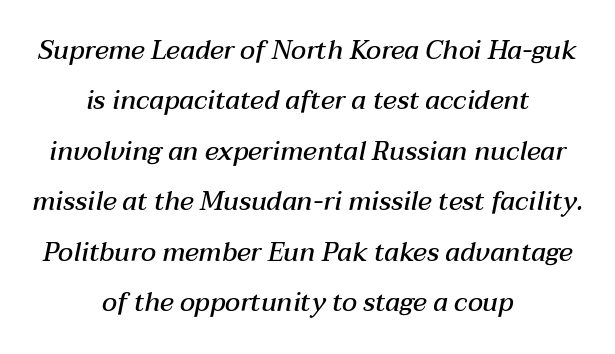
Q: Is the text bold? A: Semi-bold.
Q: Is the text italic (slanted)? A: Yes, it leans right by about 12 degrees.
Q: Is the text underlined? A: No.
Q: How is the paragraph aligned? A: Centered.
Q: Is the spacing between letters normal or unusually wide? A: Normal.
Q: Is the spacing between lines tight, normal or loose? A: Loose.
